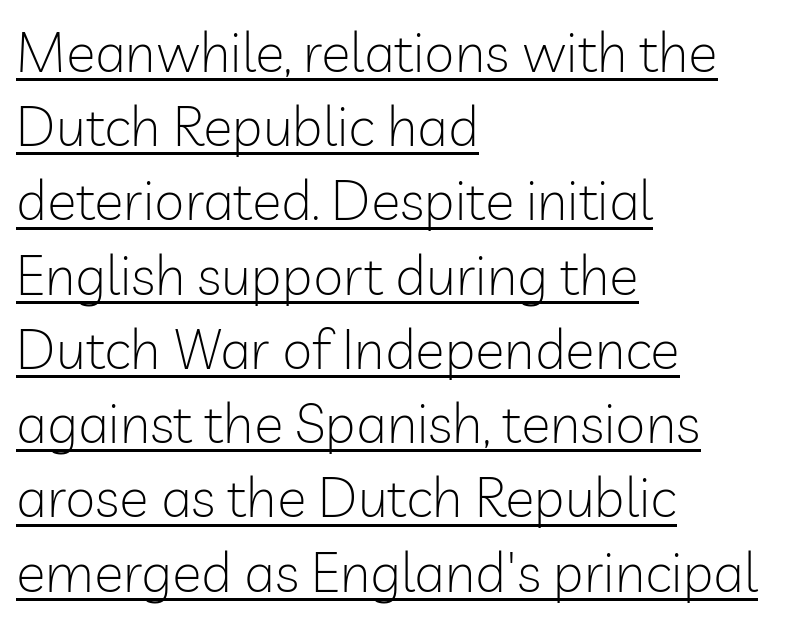
The image shows 55 px light sans-serif type, upright; set left-aligned, normal line spacing (1.35x), normal letter spacing, underlined; low stroke contrast and a medium x-height.
